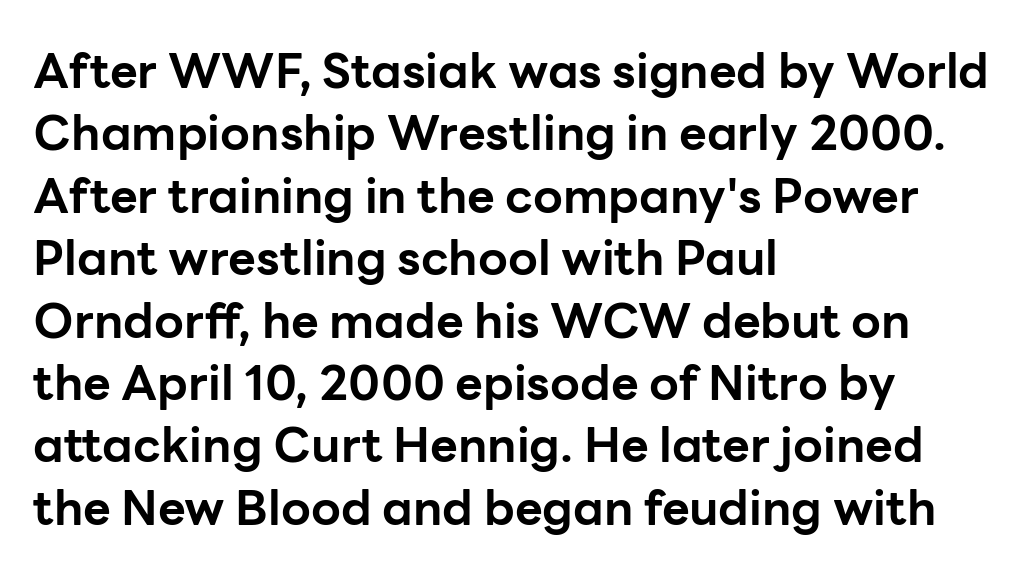
Q: Is the text bold? A: Yes.
Q: Is the text italic (slanted)? A: No, it is upright.
Q: Is the typeface a serif or a sans-serif typeface? A: Sans-serif.
Q: Is the text underlined? A: No.
Q: How is the paragraph aligned? A: Left-aligned.
Q: Is the spacing between letters normal or unusually wide? A: Normal.
Q: Is the spacing between lines tight, normal or loose? A: Normal.
Q: Width (condensed, normal, or wide)? A: Normal.
Q: Stroke contrast? A: Low.
Q: x-height? A: Medium.
Q: Monospaced? A: No.
